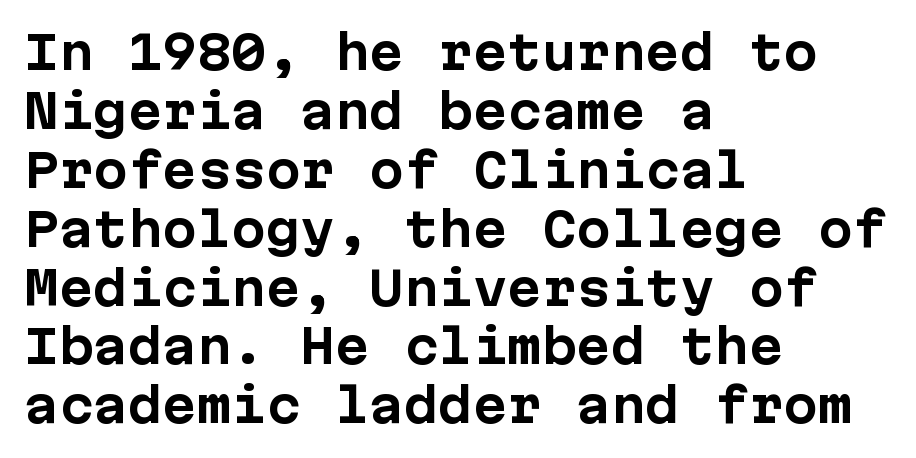
{"serif": "no", "italic": "no", "bold": "yes", "weight": "bold", "width": "normal", "stroke_contrast": "low", "x_height": "medium", "underline": "no", "align": "left", "line_spacing": "normal", "line_spacing_ratio": 1.28, "letter_spacing": "normal", "letter_spacing_em": 0.0, "glyph_px": 46}
